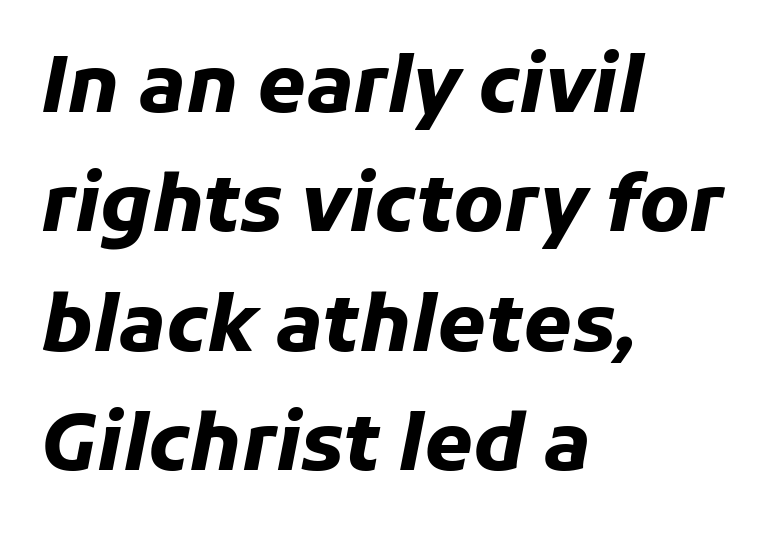
{"italic": "yes", "lean": "right", "slant_degrees": 11, "bold": "yes", "weight": "heavy", "width": "normal", "stroke_contrast": "low", "x_height": "medium", "monospaced": "no", "underline": "no", "align": "left", "line_spacing": "normal", "line_spacing_ratio": 1.53, "letter_spacing": "normal", "letter_spacing_em": 0.0, "glyph_px": 78}
